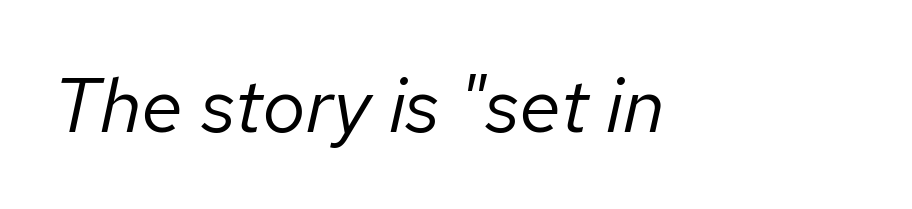
Caption: standard tracking, unaltered. Quick note: italic. Letters rest on an invisible, unmarked baseline. Weight: not bold — regular or lighter.
